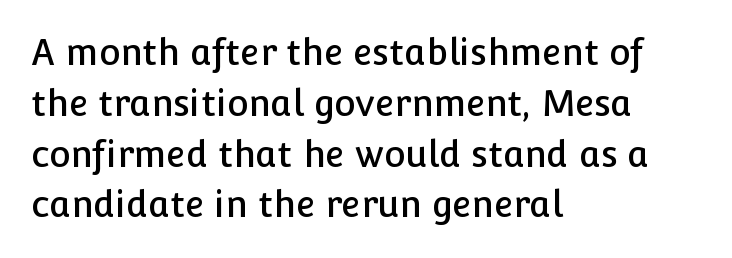
{"serif": "no", "italic": "no", "width": "normal", "stroke_contrast": "low", "x_height": "medium", "monospaced": "no", "underline": "no", "align": "left", "line_spacing": "normal", "line_spacing_ratio": 1.41, "letter_spacing": "normal", "letter_spacing_em": 0.0, "glyph_px": 36}
